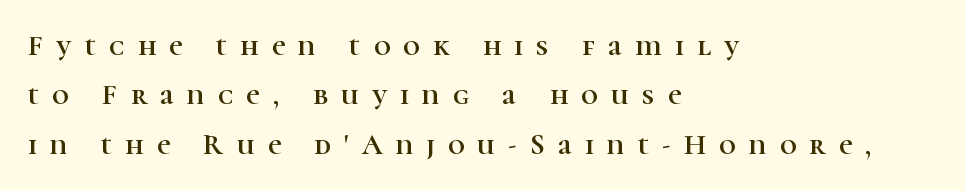
{"serif": "yes", "italic": "no", "width": "normal", "stroke_contrast": "high", "x_height": "medium", "monospaced": "no", "underline": "no", "align": "left", "line_spacing": "normal", "line_spacing_ratio": 1.7, "letter_spacing": "wide", "letter_spacing_em": 0.46, "glyph_px": 29}
